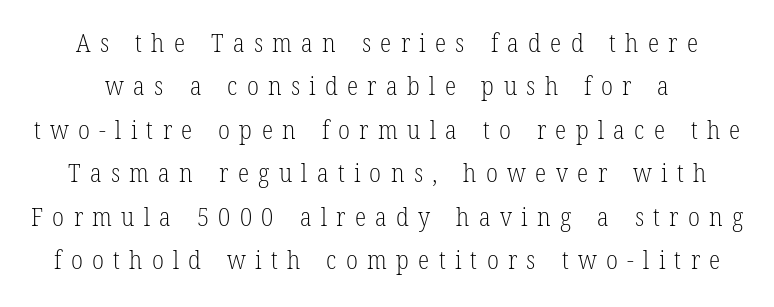
Q: Is the text bold? A: No.
Q: Is the text italic (slanted)? A: No, it is upright.
Q: Is the text underlined? A: No.
Q: Is the spacing between letters normal or unusually wide? A: Unusually wide.
Q: Is the spacing between lines tight, normal or loose? A: Normal.
